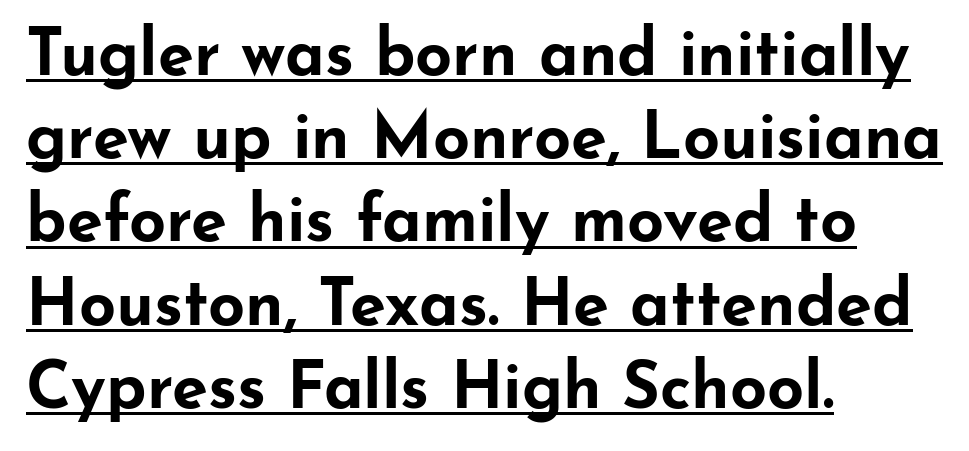
A normal amount of white space separates one row of letters from the next. The glyphs in this specimen are sans serif. Descenders here cross a horizontal rule under the line. Plenty of ink on the page — the face is bold.
